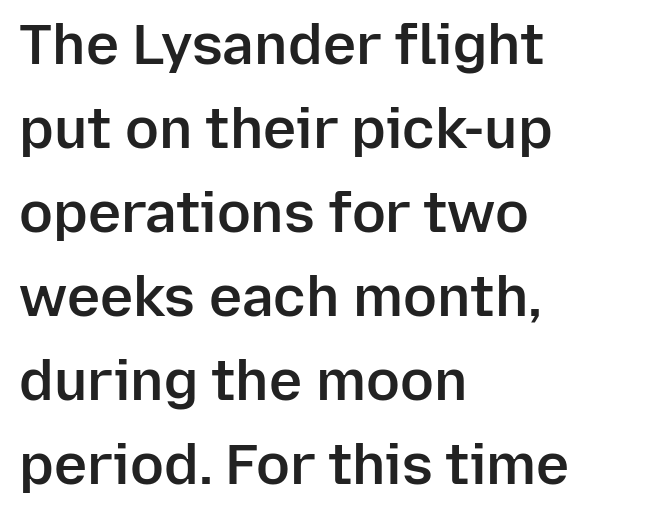
The image shows 56 px semibold sans-serif type, upright; set left-aligned, normal line spacing (1.5x), normal letter spacing, not underlined; low stroke contrast and a medium x-height.
